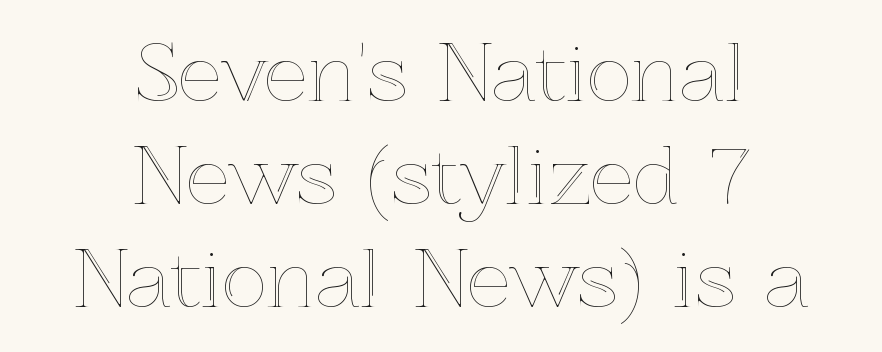
Italic: no, the glyphs are upright roman. The type is set solid horizontally, with unmodified tracking. Reading down the block, each line starts at a different indent, mirrored at its end. The foot of each line stays bare and open. A typesetter would call this proportional, since set widths differ per character.
